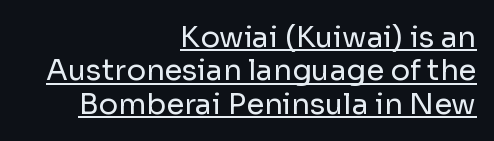
The block of text is dense from top to bottom, with scant space between rows. It's the straight-up-and-down kind of type. Nothing heavy about these letters — not bold at all. This sample uses plain, unmodified letter spacing. The letters advance in unequal steps, a hallmark of proportional type. Emphasis is given by a line drawn under the lettering.
